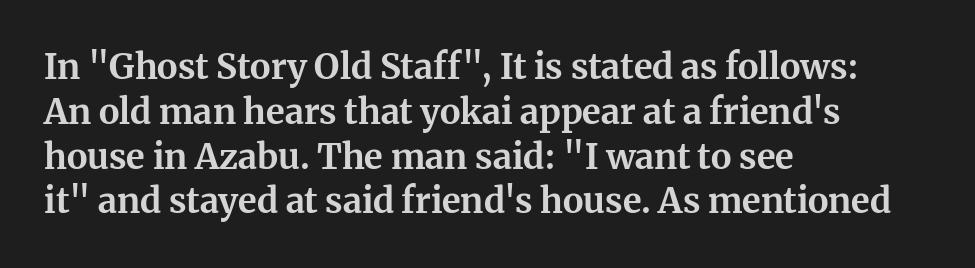
The rendering uses a bold face; every stroke is thick and dark. Here the glyphs are tracked normally, forming tight word shapes. The letters advance in unequal steps, a hallmark of proportional type. This sample uses an upright cut, with every glyph sitting square on the baseline. Beneath every word, the page is bare. Letterform terminals end in serifs throughout the passage.
